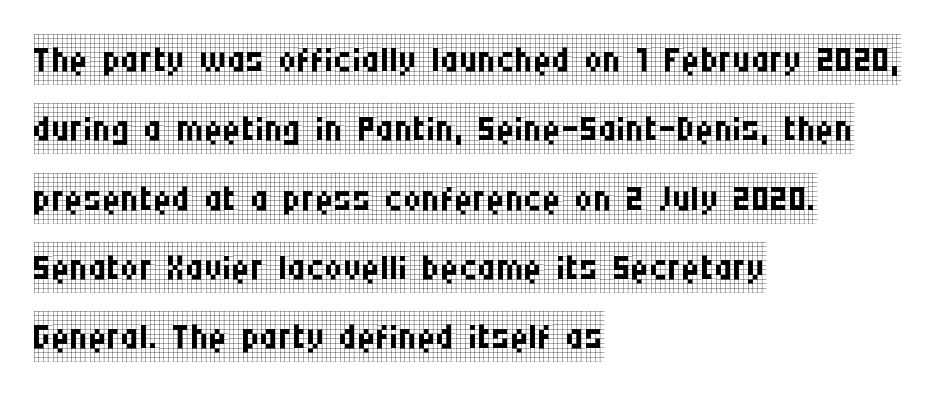
{"serif": "yes", "italic": "no", "bold": "no", "weight": "regular", "width": "condensed", "stroke_contrast": "low", "x_height": "large", "monospaced": "no", "underline": "no", "align": "left", "line_spacing": "normal", "line_spacing_ratio": 1.36, "letter_spacing": "normal", "letter_spacing_em": 0.0, "glyph_px": 51}
